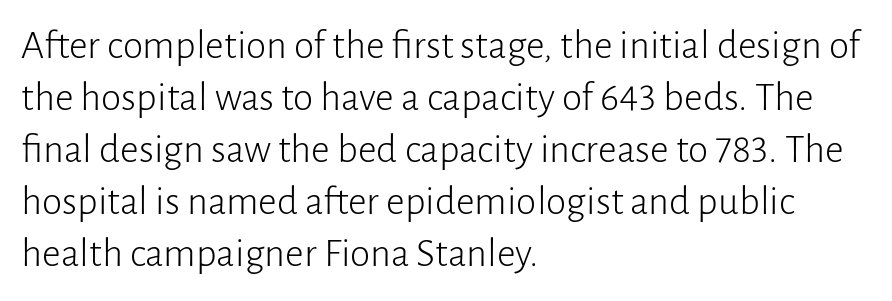
The image shows 41 px light sans-serif type, upright; set left-aligned, normal line spacing (1.27x), normal letter spacing, not underlined; low stroke contrast and a medium x-height.
